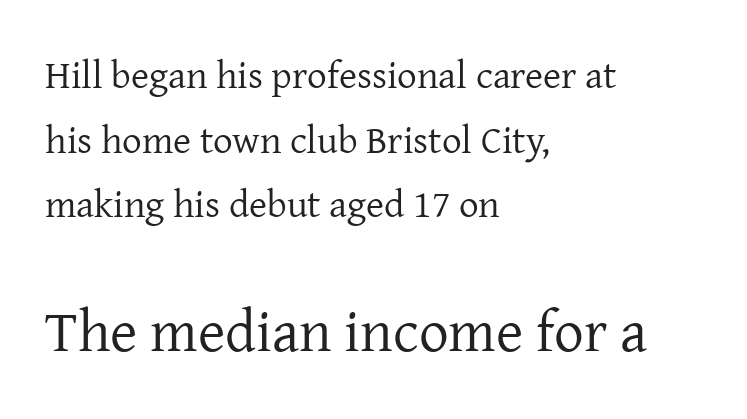
Q: Is the text bold? A: No.
Q: Is the text italic (slanted)? A: No, it is upright.
Q: Is the typeface a serif or a sans-serif typeface? A: Serif.
Q: Is the text underlined? A: No.
Q: How is the paragraph aligned? A: Left-aligned.
Q: Is the spacing between letters normal or unusually wide? A: Normal.
Q: Is the spacing between lines tight, normal or loose? A: Normal.
Q: Which block of text is set in a larger size, the first (top) or the second (bottom)? A: The second (bottom) one.
Q: Width (condensed, normal, or wide)? A: Normal.
Q: Stroke contrast? A: Low.
Q: x-height? A: Medium.
Q: Monospaced? A: No.
